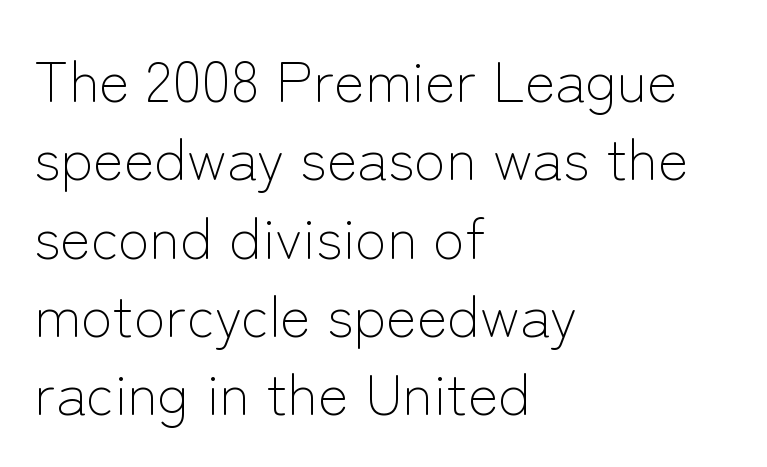
Spacing verdict: proportional, widths tailored to each character. Unbolded letterforms with no extra heft. The line texture is even and compact thanks to regular tracking. Each line starts at the same left margin while the right side varies.
